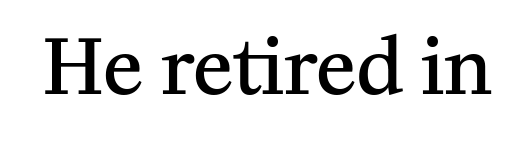
The image shows 75 px semibold serif type, upright; set normal letter spacing, not underlined; medium stroke contrast and a medium x-height.
